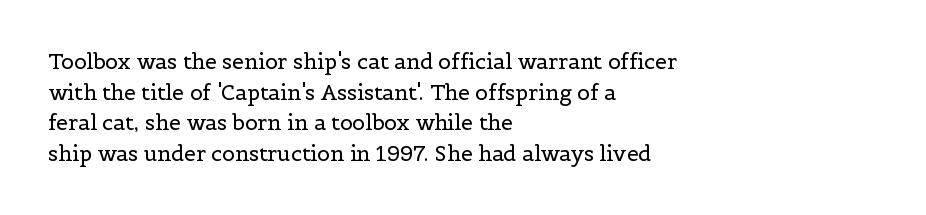
{"italic": "no", "bold": "no", "underline": "no", "align": "left", "line_spacing": "normal", "line_spacing_ratio": 1.46, "letter_spacing": "normal", "letter_spacing_em": 0.0, "glyph_px": 21}
